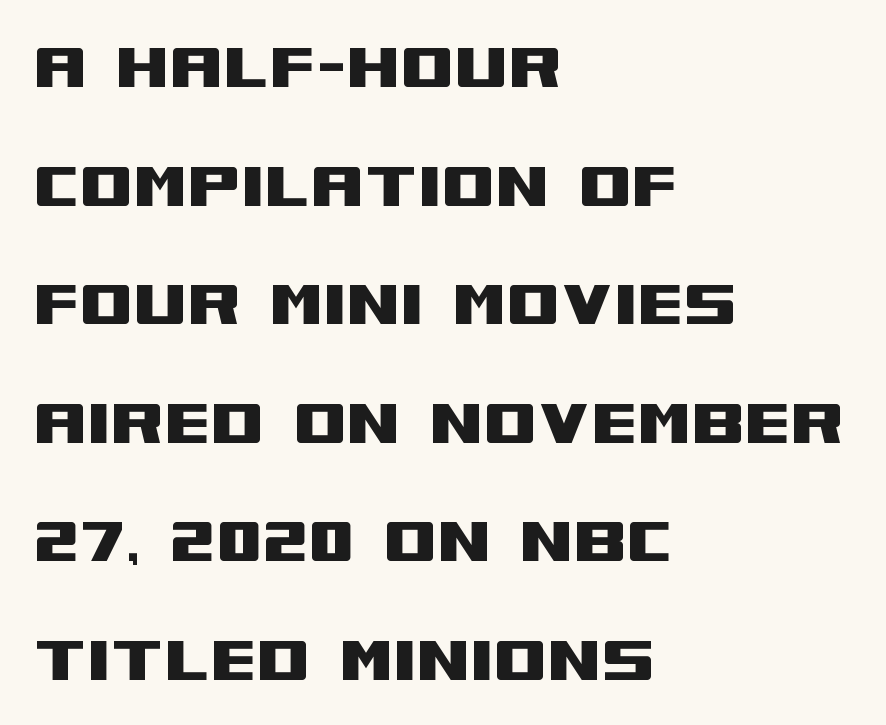
Q: Is the text italic (slanted)? A: No, it is upright.
Q: Is the typeface a serif or a sans-serif typeface? A: Sans-serif.
Q: Is the text underlined? A: No.
Q: How is the paragraph aligned? A: Left-aligned.
Q: Is the spacing between letters normal or unusually wide? A: Normal.
Q: Is the spacing between lines tight, normal or loose? A: Normal.
Q: Width (condensed, normal, or wide)? A: Wide.
Q: Stroke contrast? A: Medium.
Q: x-height? A: Large.
Q: Monospaced? A: No.
